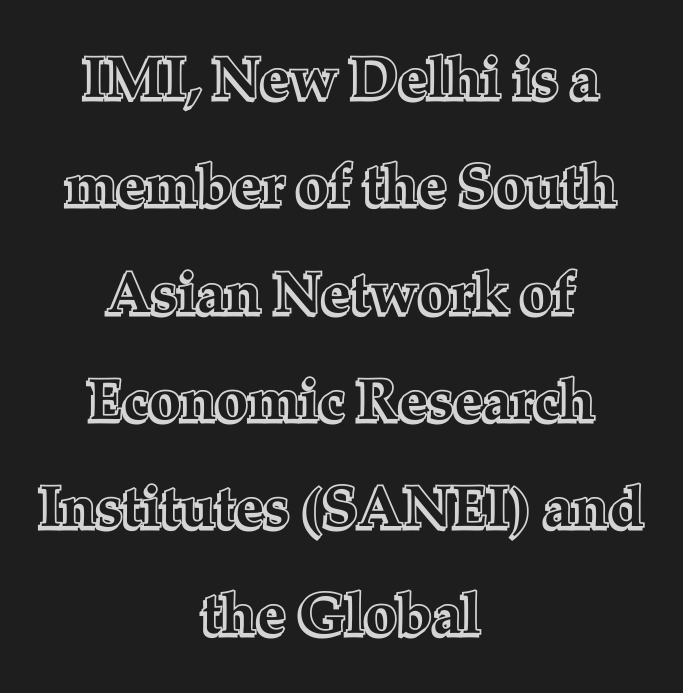
The letters stand straight up with perfectly vertical stems. The lines in this sample share a center point and differ in where they start and stop. Check the space under the baseline: it is left empty. Letter spacing: default.
